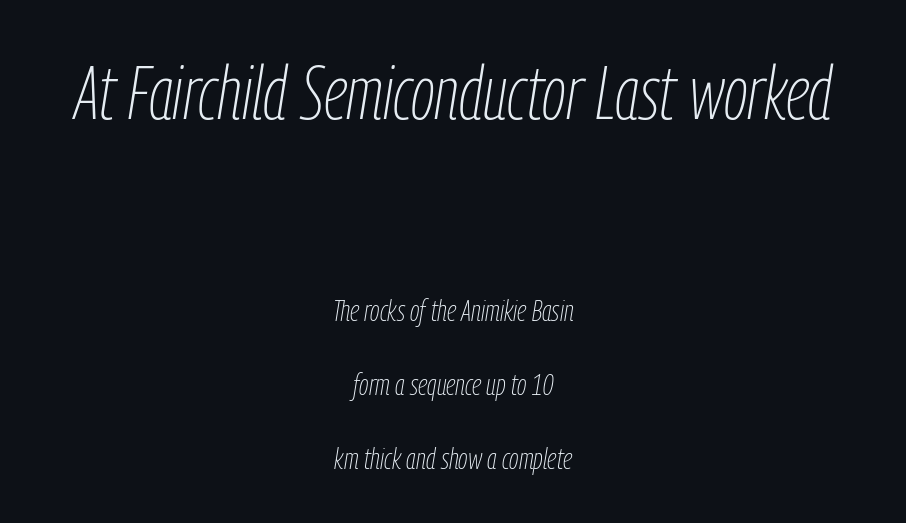
Q: Is the text bold? A: No.
Q: Is the text italic (slanted)? A: Yes, it leans right by about 9 degrees.
Q: Is the text underlined? A: No.
Q: How is the paragraph aligned? A: Centered.
Q: Is the spacing between letters normal or unusually wide? A: Normal.
Q: Is the spacing between lines tight, normal or loose? A: Loose.
Q: Which block of text is set in a larger size, the first (top) or the second (bottom)? A: The first (top) one.
Q: Width (condensed, normal, or wide)? A: Condensed.
Q: Stroke contrast? A: Low.
Q: x-height? A: Medium.
Q: Monospaced? A: No.
